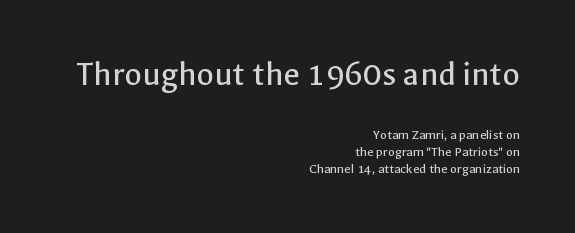
Looks like regular typesetting: each glyph gets only the width it needs. The letters stand straight up with perfectly vertical stems. The compositor pushed each line to the right boundary. The typeface chosen for these lines omits serifs.
